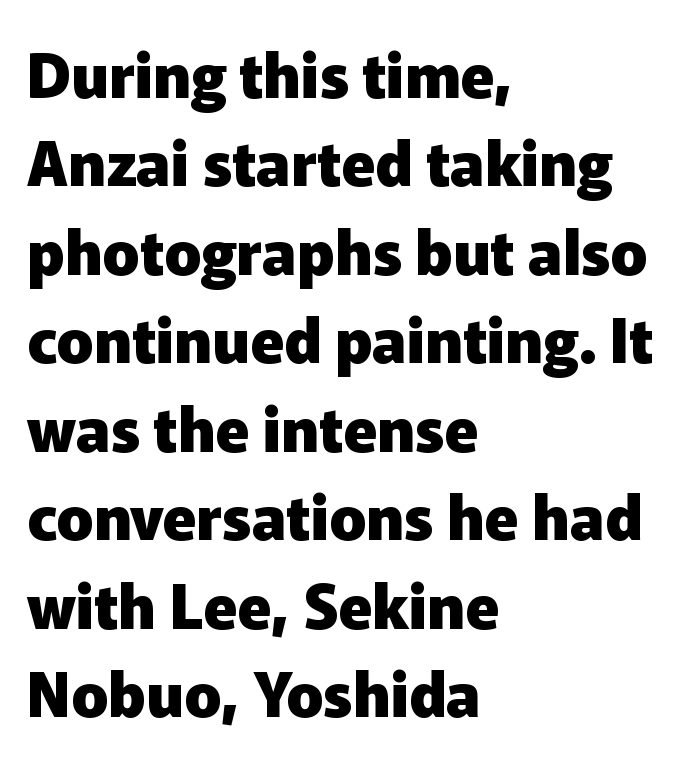
{"serif": "no", "italic": "no", "bold": "yes", "weight": "heavy", "width": "normal", "stroke_contrast": "low", "x_height": "medium", "monospaced": "no", "underline": "no", "align": "left", "line_spacing": "normal", "line_spacing_ratio": 1.45, "letter_spacing": "normal", "letter_spacing_em": 0.0, "glyph_px": 61}
